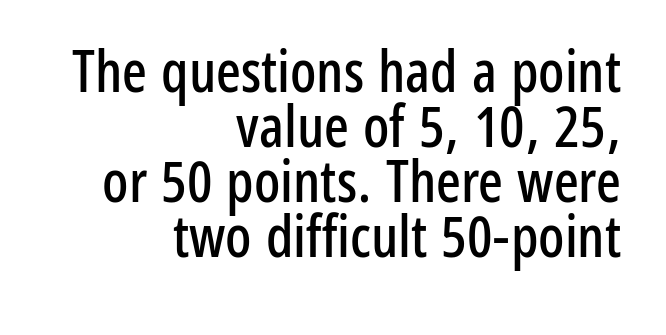
{"serif": "no", "italic": "no", "width": "condensed", "stroke_contrast": "low", "x_height": "medium", "monospaced": "no", "underline": "no", "align": "right", "line_spacing": "tight", "line_spacing_ratio": 0.95, "letter_spacing": "normal", "letter_spacing_em": 0.0, "glyph_px": 58}
